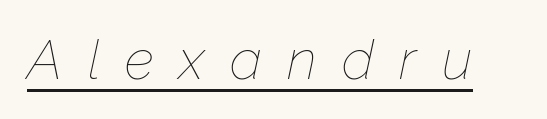
{"italic": "yes", "lean": "right", "slant_degrees": 12, "bold": "no", "weight": "thin", "width": "normal", "stroke_contrast": "low", "x_height": "medium", "monospaced": "no", "underline": "yes", "letter_spacing": "wide", "letter_spacing_em": 0.46, "glyph_px": 55}
